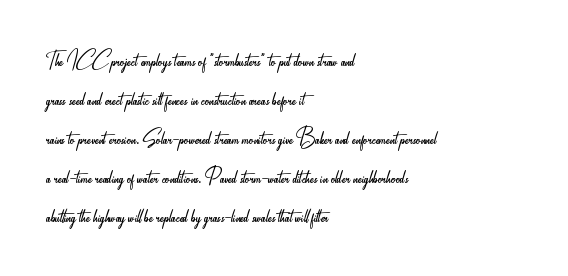
Nothing heavy about these letters — not bold at all. The block of text has a typical density, with ordinary space between rows. Quick note: underline off. The letterforms sit shoulder to shoulder at normal distance.
